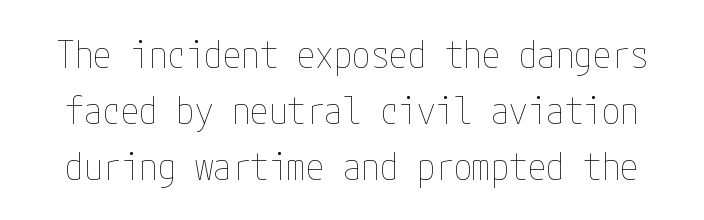
Underlining? Definitely not there. Successive baselines arrive at the customary interval. The gaps between neighbouring characters are ordinary and unremarkable. The typeface has the unassuming heft of standard copy or less. Tall strokes in this sample are plumb rather than angled.
